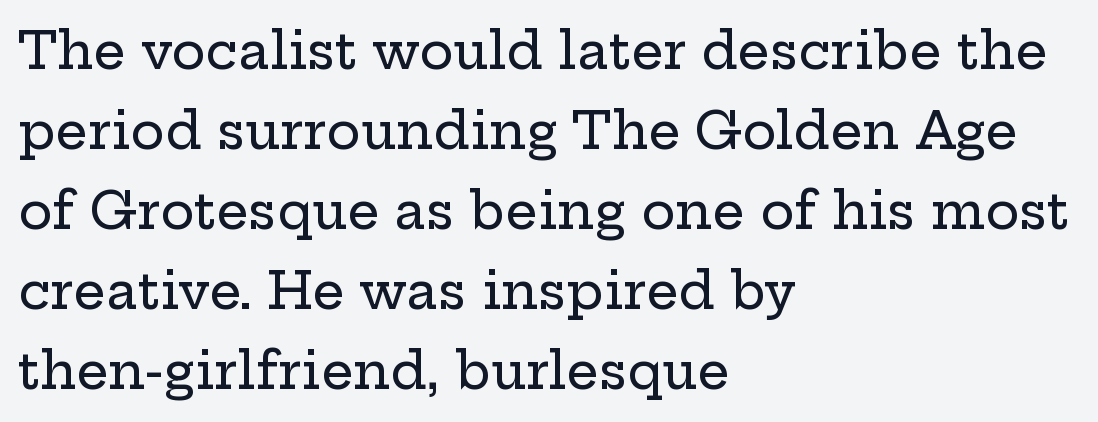
This sample uses a serif face. What stands out about the letter spacing? Nothing — it is the standard amount. The passage shown is not underscored anywhere. In CSS terms this would be text-align: left.
